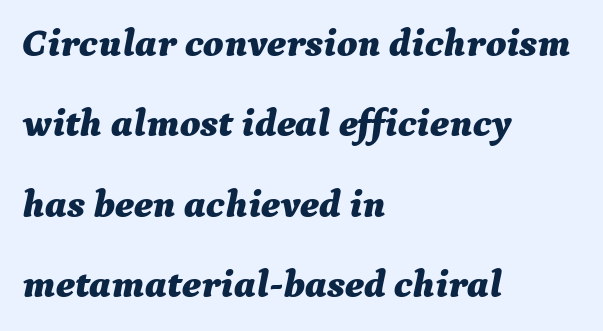
The image shows 39 px bold type, italic (leaning right); set left-aligned, loose line spacing (2.06x), normal letter spacing, not underlined; medium stroke contrast and a medium x-height.
